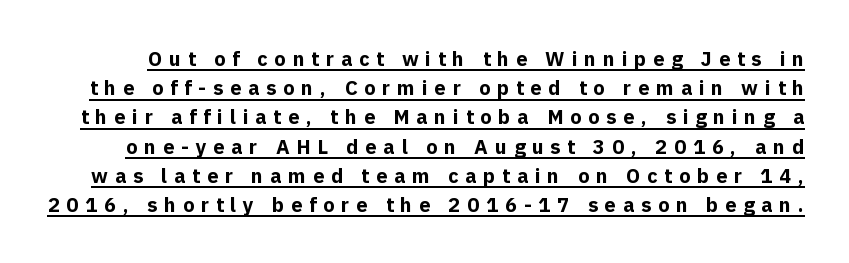
Q: Is the text bold? A: Yes.
Q: Is the text italic (slanted)? A: No, it is upright.
Q: Is the text underlined? A: Yes.
Q: Is the spacing between letters normal or unusually wide? A: Unusually wide.
Q: Is the spacing between lines tight, normal or loose? A: Normal.
